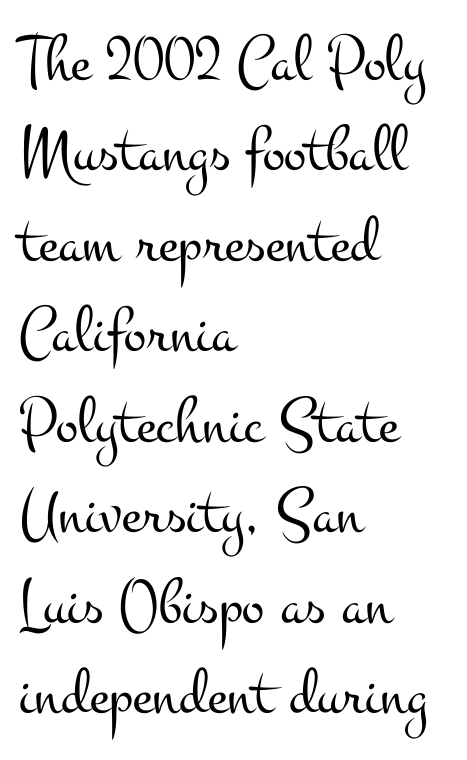
Q: Is the text bold? A: No.
Q: Is the text italic (slanted)? A: Yes.
Q: Is the typeface a serif or a sans-serif typeface? A: Serif.
Q: Is the text underlined? A: No.
Q: How is the paragraph aligned? A: Left-aligned.
Q: Is the spacing between letters normal or unusually wide? A: Normal.
Q: Is the spacing between lines tight, normal or loose? A: Normal.
Q: Width (condensed, normal, or wide)? A: Wide.
Q: Stroke contrast? A: Medium.
Q: x-height? A: Small.
Q: Monospaced? A: No.
